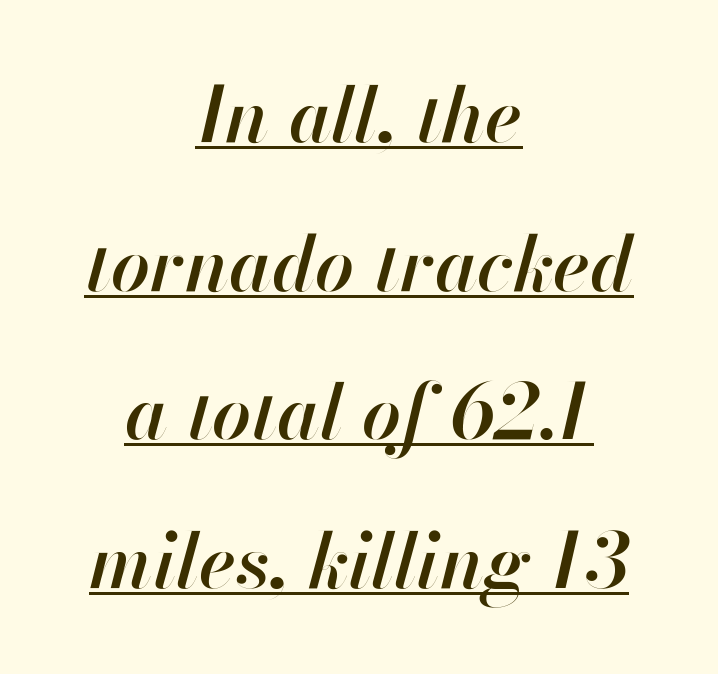
Compared with undecorated copy, this sample adds a rule below the words. Between one letter and the next there's only the usual sliver of space. There's an unmistakable incline to the writing here. Reading down the block, each line starts at a different indent, mirrored at its end. Baseline-to-baseline distance is far greater than the letter height.
